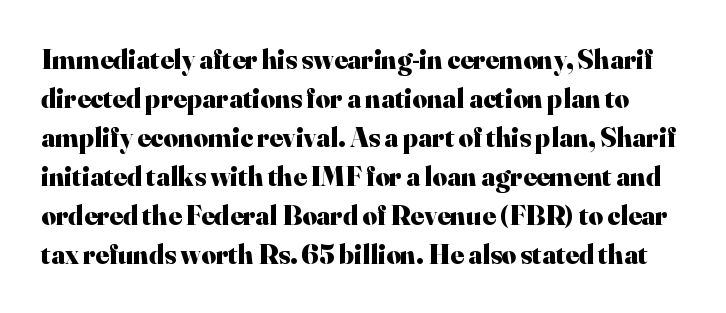
The image shows 28 px heavy serif type, upright; set normal line spacing (1.39x), normal letter spacing, not underlined; high stroke contrast and a small x-height.
